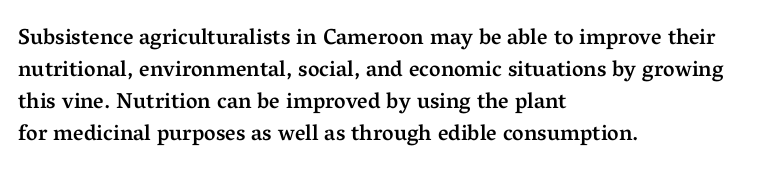
Q: Is the text bold? A: Semi-bold.
Q: Is the text italic (slanted)? A: No, it is upright.
Q: Is the text underlined? A: No.
Q: How is the paragraph aligned? A: Left-aligned.
Q: Is the spacing between letters normal or unusually wide? A: Normal.
Q: Is the spacing between lines tight, normal or loose? A: Normal.
